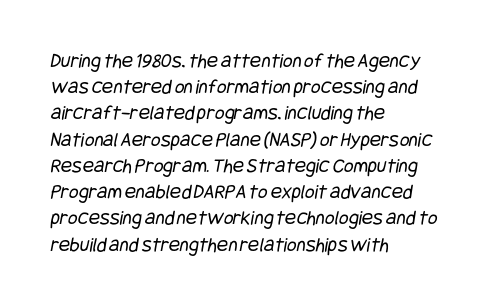
{"bold": "no", "underline": "no", "align": "left", "line_spacing": "normal", "line_spacing_ratio": 1.25, "letter_spacing": "normal", "letter_spacing_em": 0.0, "glyph_px": 21}
